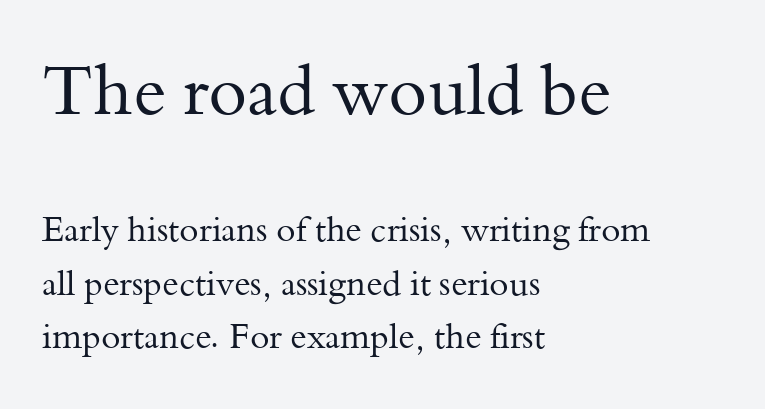
Q: Is the text bold? A: No.
Q: Is the text italic (slanted)? A: No, it is upright.
Q: Is the typeface a serif or a sans-serif typeface? A: Serif.
Q: Is the text underlined? A: No.
Q: How is the paragraph aligned? A: Left-aligned.
Q: Is the spacing between letters normal or unusually wide? A: Normal.
Q: Is the spacing between lines tight, normal or loose? A: Normal.
Q: Which block of text is set in a larger size, the first (top) or the second (bottom)? A: The first (top) one.
Q: Width (condensed, normal, or wide)? A: Normal.
Q: Stroke contrast? A: Medium.
Q: x-height? A: Small.
Q: Monospaced? A: No.
